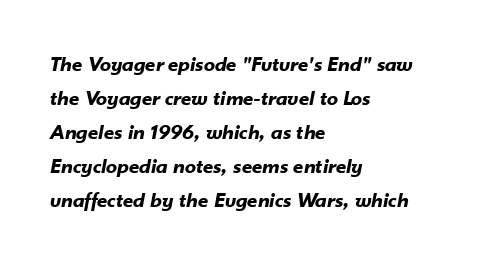
Q: Is the text bold? A: Yes.
Q: Is the text italic (slanted)? A: Yes, it leans right by about 10 degrees.
Q: Is the text underlined? A: No.
Q: How is the paragraph aligned? A: Left-aligned.
Q: Is the spacing between letters normal or unusually wide? A: Normal.
Q: Is the spacing between lines tight, normal or loose? A: Normal.
